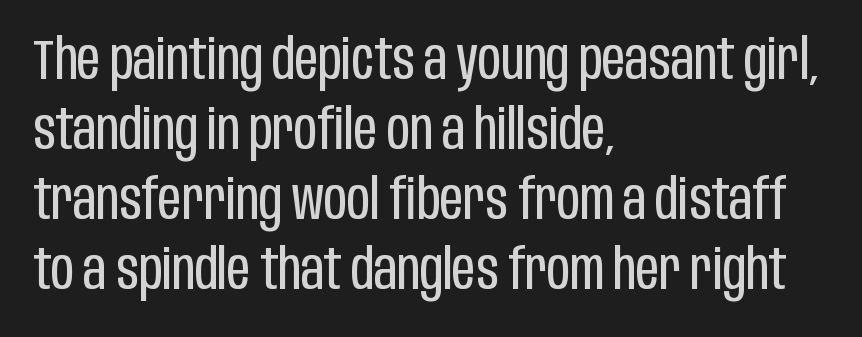
Q: Is the text bold? A: No.
Q: Is the text italic (slanted)? A: No, it is upright.
Q: Is the typeface a serif or a sans-serif typeface? A: Sans-serif.
Q: Is the text underlined? A: No.
Q: How is the paragraph aligned? A: Left-aligned.
Q: Is the spacing between letters normal or unusually wide? A: Normal.
Q: Width (condensed, normal, or wide)? A: Condensed.
Q: Stroke contrast? A: Low.
Q: x-height? A: Large.
Q: Monospaced? A: No.
